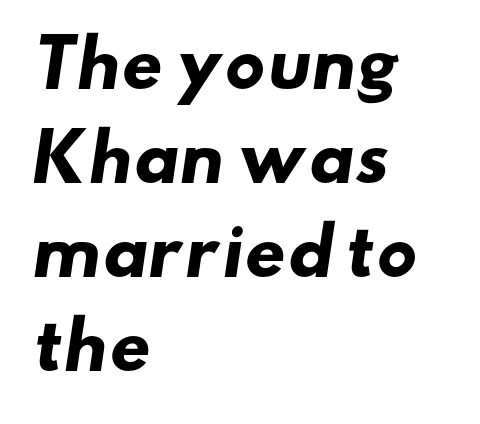
Q: Is the text bold? A: Yes.
Q: Is the typeface a serif or a sans-serif typeface? A: Sans-serif.
Q: Is the text underlined? A: No.
Q: How is the paragraph aligned? A: Left-aligned.
Q: Is the spacing between letters normal or unusually wide? A: Normal.
Q: Is the spacing between lines tight, normal or loose? A: Normal.
Q: Width (condensed, normal, or wide)? A: Wide.
Q: Stroke contrast? A: Low.
Q: x-height? A: Small.
Q: Monospaced? A: No.
